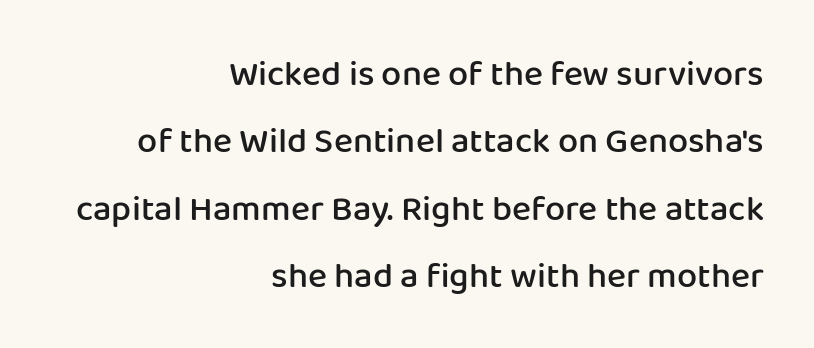
Q: Is the text bold? A: Semi-bold.
Q: Is the text italic (slanted)? A: No, it is upright.
Q: Is the typeface a serif or a sans-serif typeface? A: Sans-serif.
Q: Is the text underlined? A: No.
Q: How is the paragraph aligned? A: Right-aligned.
Q: Is the spacing between letters normal or unusually wide? A: Normal.
Q: Width (condensed, normal, or wide)? A: Normal.
Q: Stroke contrast? A: Low.
Q: x-height? A: Medium.
Q: Monospaced? A: No.
